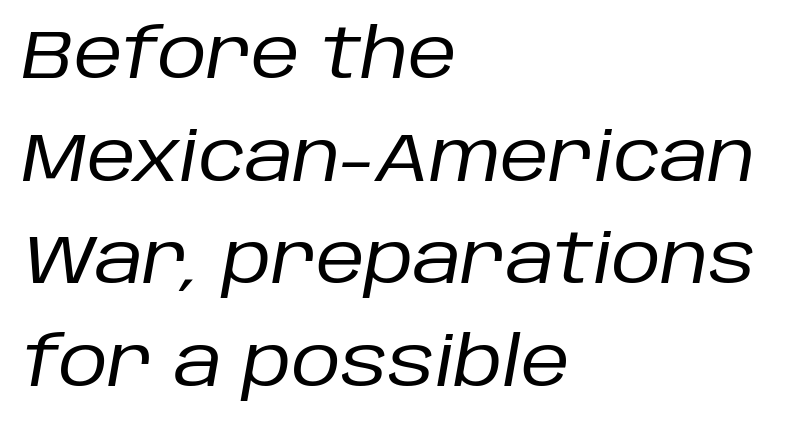
The image shows 68 px regular-weight type, italic (leaning right); set left-aligned, normal line spacing (1.51x), normal letter spacing, not underlined; low stroke contrast and a large x-height.
